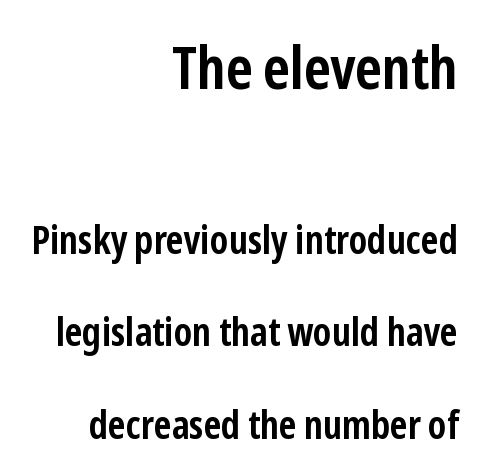
The image shows 59 px semibold, condensed sans-serif type, upright; set right-aligned, loose line spacing (2.37x), normal letter spacing, not underlined; the first (top) block is 1.51x larger; low stroke contrast and a medium x-height.
